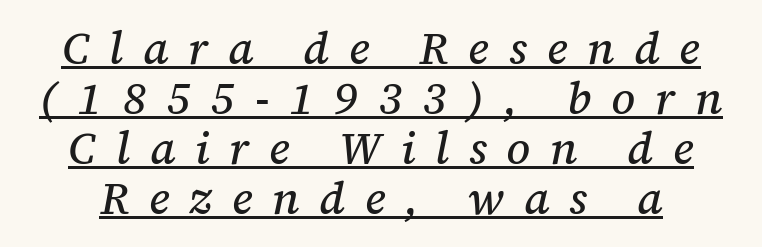
The image shows 45 px serif type, italic (leaning right); set tight line spacing (1.11x), unusually wide letter spacing (+0.44 em), underlined; medium stroke contrast and a medium x-height.
